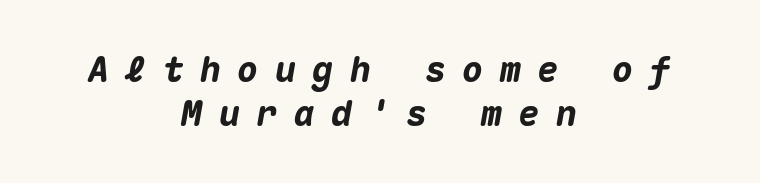
The image shows 35 px heavy type, italic (leaning right), monospaced; set centered, normal line spacing (1.25x), unusually wide letter spacing (+0.47 em), not underlined; medium stroke contrast and a medium x-height.
